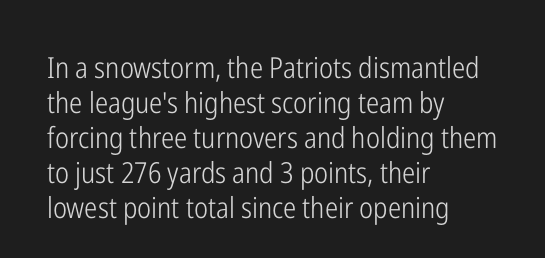
{"serif": "no", "italic": "no", "bold": "no", "weight": "light", "width": "condensed", "stroke_contrast": "low", "x_height": "medium", "monospaced": "no", "underline": "no", "align": "left", "line_spacing_ratio": 1.21, "letter_spacing": "normal", "letter_spacing_em": 0.0, "glyph_px": 29}
